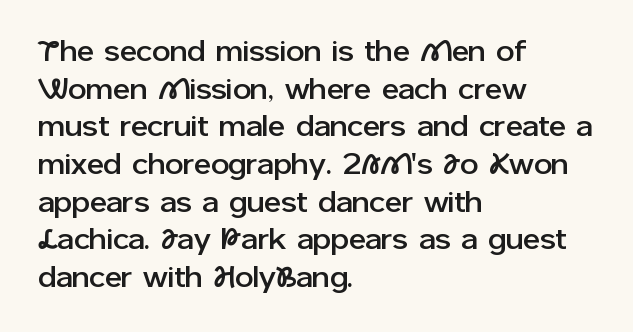
{"serif": "no", "italic": "no", "width": "normal", "stroke_contrast": "low", "x_height": "medium", "monospaced": "no", "underline": "no", "align": "left", "line_spacing": "normal", "line_spacing_ratio": 1.3, "letter_spacing": "normal", "letter_spacing_em": 0.0, "glyph_px": 29}
